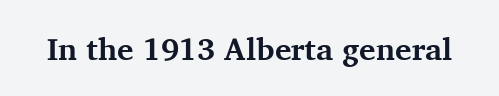
Q: Is the text bold? A: Yes.
Q: Is the text italic (slanted)? A: No, it is upright.
Q: Is the typeface a serif or a sans-serif typeface? A: Serif.
Q: Is the text underlined? A: No.
Q: Is the spacing between letters normal or unusually wide? A: Normal.
Q: Width (condensed, normal, or wide)? A: Normal.
Q: Stroke contrast? A: Medium.
Q: x-height? A: Medium.
Q: Monospaced? A: No.
